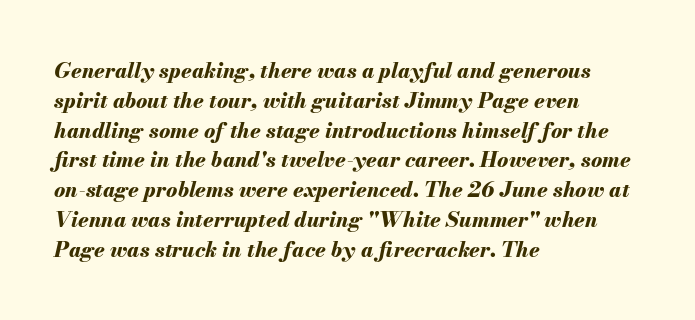
The image shows 21 px bold type, italic (leaning right); set left-aligned, normal line spacing (1.42x), normal letter spacing, not underlined.
